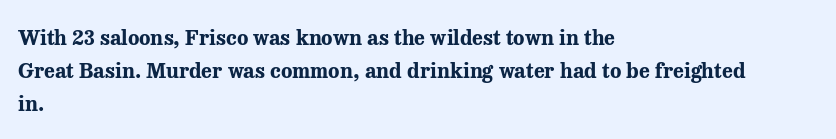
{"italic": "no", "bold": "yes", "underline": "no", "align": "left", "line_spacing": "normal", "line_spacing_ratio": 1.58, "letter_spacing": "normal", "letter_spacing_em": 0.0, "glyph_px": 21}
